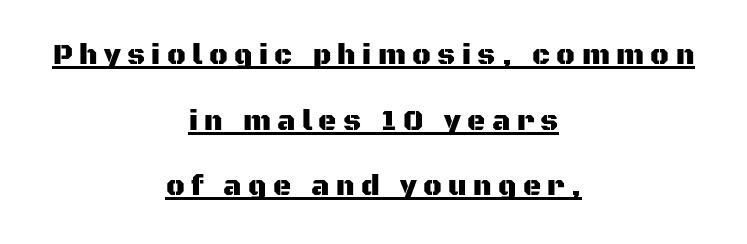
The image shows 28 px sans-serif type, upright; set centered, loose line spacing (2.34x), unusually wide letter spacing (+0.23 em), underlined; medium stroke contrast and a large x-height.
